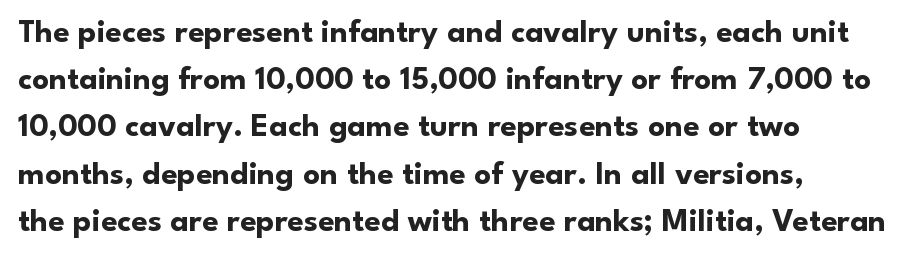
The image shows 33 px bold sans-serif type, upright; set left-aligned, normal line spacing (1.43x), normal letter spacing, not underlined; low stroke contrast and a small x-height.
